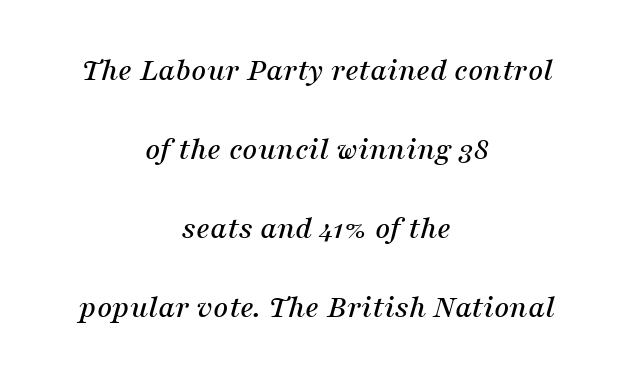
The image shows 33 px serif type, italic (leaning right); set centered, loose line spacing (2.39x), normal letter spacing, not underlined; medium stroke contrast and a medium x-height.
